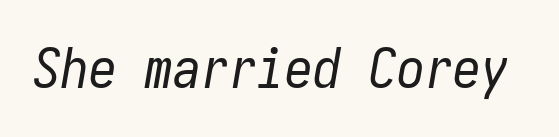
{"italic": "yes", "lean": "right", "slant_degrees": 10, "bold": "no", "weight": "regular", "width": "condensed", "stroke_contrast": "low", "x_height": "medium", "underline": "no", "letter_spacing": "normal", "letter_spacing_em": 0.0, "glyph_px": 56}
